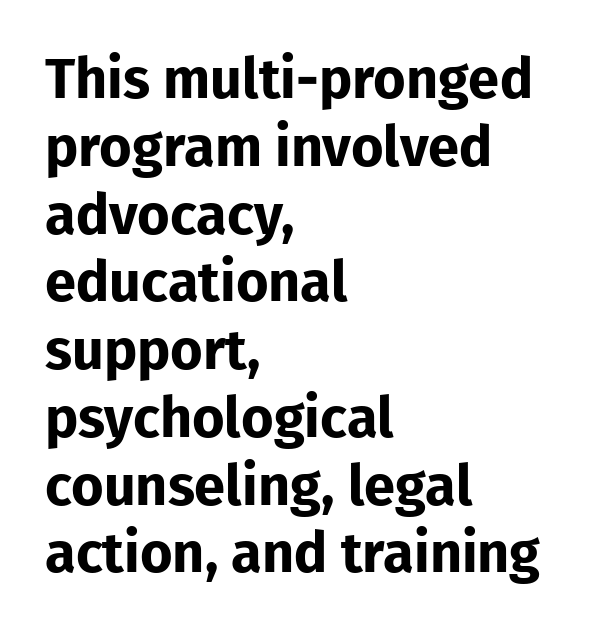
Q: Is the text bold? A: Yes.
Q: Is the text italic (slanted)? A: No, it is upright.
Q: Is the typeface a serif or a sans-serif typeface? A: Sans-serif.
Q: Is the text underlined? A: No.
Q: How is the paragraph aligned? A: Left-aligned.
Q: Is the spacing between letters normal or unusually wide? A: Normal.
Q: Width (condensed, normal, or wide)? A: Normal.
Q: Stroke contrast? A: Low.
Q: x-height? A: Medium.
Q: Monospaced? A: No.
